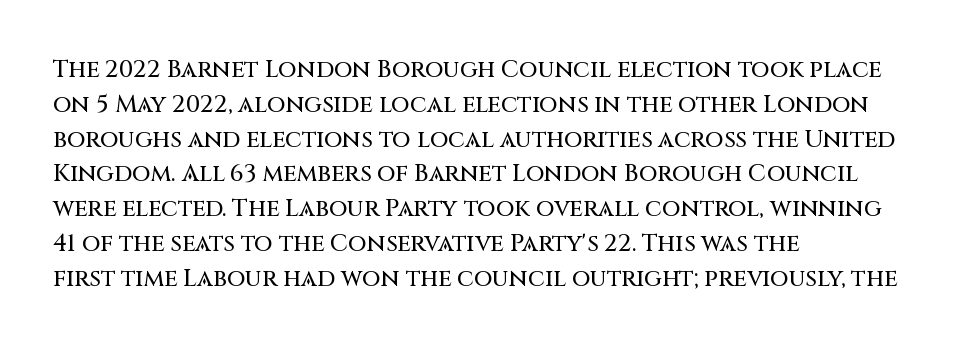
Q: Is the text italic (slanted)? A: No, it is upright.
Q: Is the text underlined? A: No.
Q: How is the paragraph aligned? A: Left-aligned.
Q: Is the spacing between letters normal or unusually wide? A: Normal.
Q: Is the spacing between lines tight, normal or loose? A: Normal.
